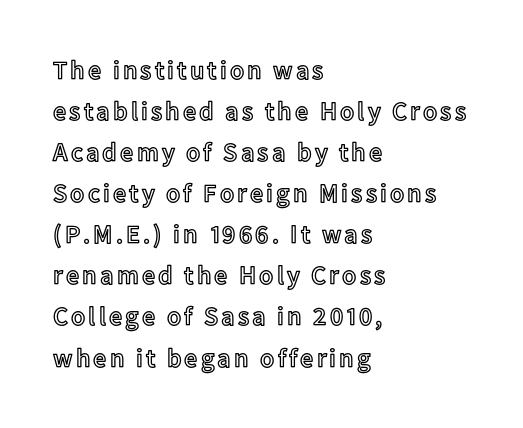
Honestly, there is no underline to notice here at all. Is there much room between lines? A standard amount, neither cramped nor airy. Ordinary non-slanted type is in use. One-word summary of the alignment: left.
